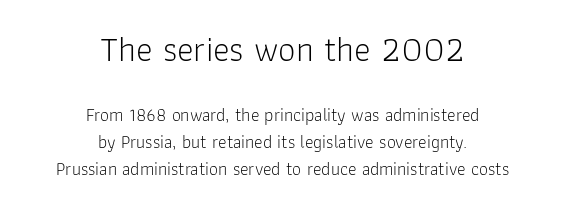
The image shows 35 px light sans-serif type, upright; set centered, normal line spacing (1.49x), normal letter spacing, not underlined; the first (top) block is 1.94x larger; low stroke contrast and a medium x-height.
